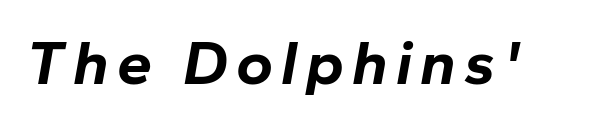
The image shows 63 px bold type, italic (leaning right); set not underlined; low stroke contrast and a medium x-height.
